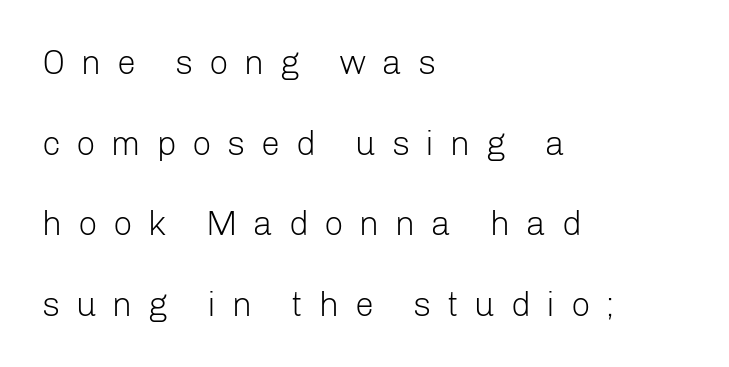
{"serif": "no", "italic": "no", "bold": "no", "weight": "light", "width": "normal", "stroke_contrast": "low", "x_height": "medium", "monospaced": "no", "underline": "no", "align": "left", "line_spacing": "loose", "line_spacing_ratio": 2.37, "letter_spacing": "wide", "letter_spacing_em": 0.46, "glyph_px": 34}
